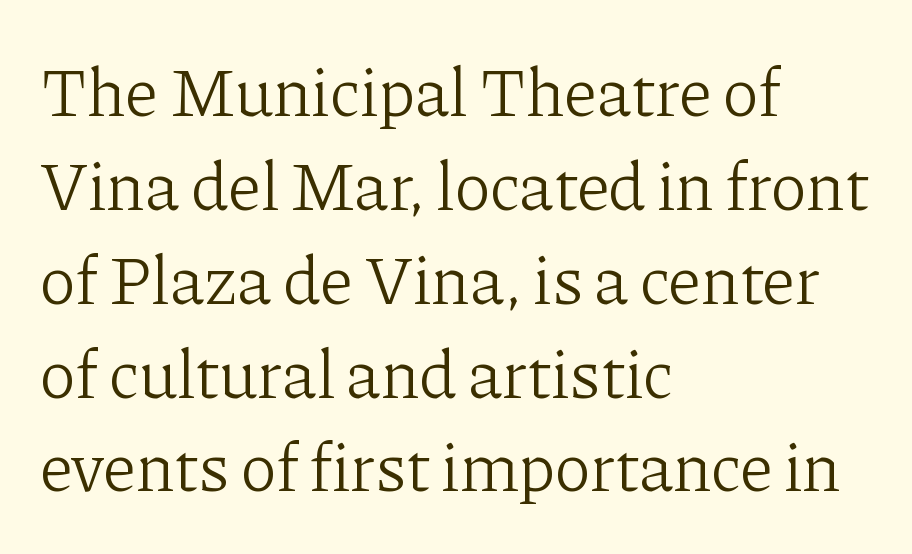
Q: Is the text bold? A: No.
Q: Is the text italic (slanted)? A: No, it is upright.
Q: Is the typeface a serif or a sans-serif typeface? A: Serif.
Q: Is the text underlined? A: No.
Q: How is the paragraph aligned? A: Left-aligned.
Q: Is the spacing between letters normal or unusually wide? A: Normal.
Q: Is the spacing between lines tight, normal or loose? A: Normal.
Q: Width (condensed, normal, or wide)? A: Normal.
Q: Stroke contrast? A: Low.
Q: x-height? A: Medium.
Q: Monospaced? A: No.
